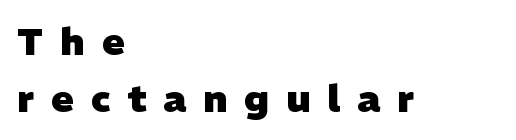
Each letter keeps its own natural width here, so spacing adapts to shape. The face used here is rendered with a markedly widened letterfit. The text block is weighted toward the left margin, trailing off unevenly rightward. Any mark beneath the type? The region is blank. Stroke terminals: plain, sans-serif. The line-height multiplier appears to be the usual default.
